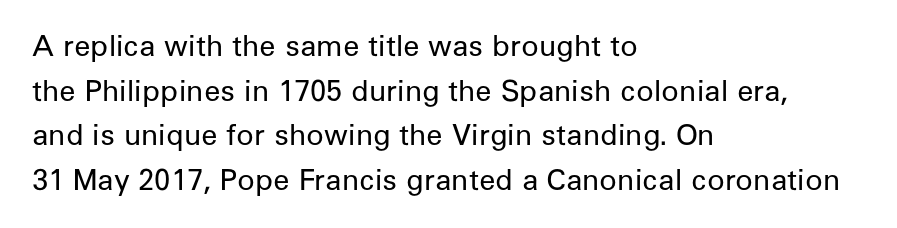
The image shows 29 px regular-weight sans-serif type, upright; set left-aligned, normal line spacing (1.54x), normal letter spacing, not underlined; low stroke contrast and a medium x-height.
